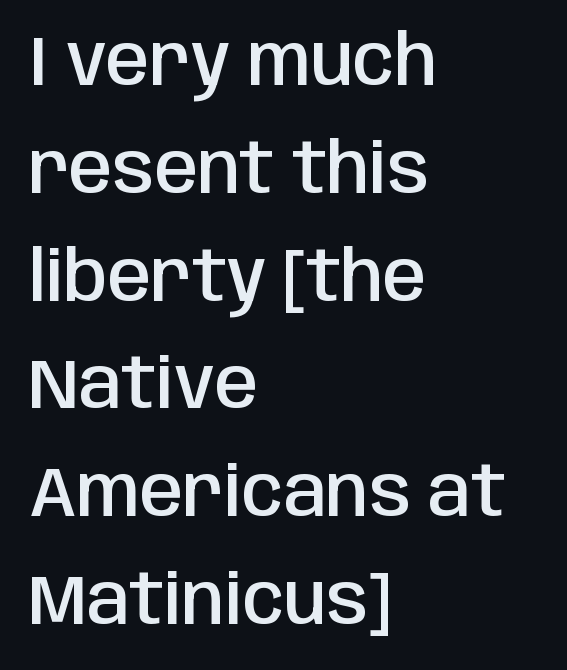
The rendering uses a semibold face; strokes are thickened but not to full bold. Spacing between characters is what you'd get straight out of the box. Descender tails drop into unmarked territory. A typesetter would label this face a sans. Vertically, the passage feels balanced, rows spaced as you'd expect.
